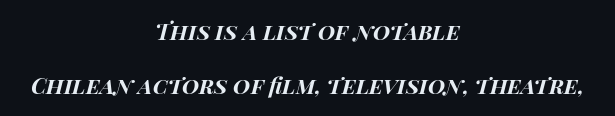
How would I describe the line gaps? Wide and relaxed. Observe the lean: these are italic letterforms. Compared with typical body copy, the letter spacing here is the same. Line starts and ends both wander, symmetrically. Is the type bold? Yes — the strokes are clearly thick and heavy. The glyphs are unaccompanied by any horizontal stroke below them.
